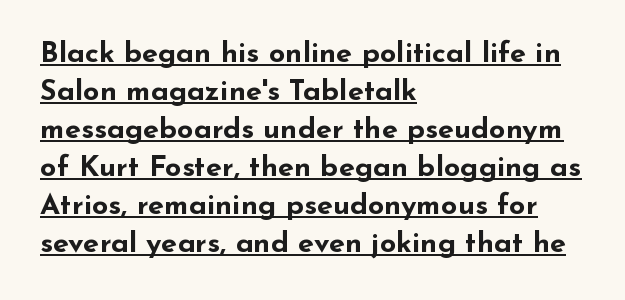
Leading matches the norm, producing a regular column. The face used here is a sans, in the tradition of grotesques and geometrics. Vertical strokes here are truly vertical. These lines are set flush left with a ragged right edge.
